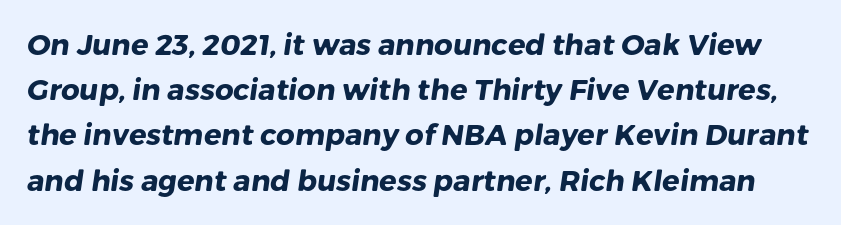
Default kerning and tracking; the words read as compact shapes. Each letter keeps its own natural width here, so spacing adapts to shape. Clear beneath every line of the passage. To sum up the face: it is a sans, with no serifs. The block of text has a typical density, with ordinary space between rows. The rendering uses a bold face; every stroke is thick and dark.
